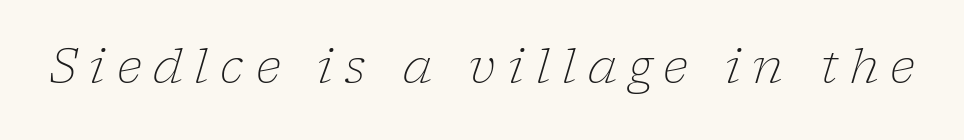
Q: Is the text bold? A: No.
Q: Is the text italic (slanted)? A: Yes, it leans right by about 17 degrees.
Q: Is the typeface a serif or a sans-serif typeface? A: Serif.
Q: Is the text underlined? A: No.
Q: Is the spacing between letters normal or unusually wide? A: Unusually wide.
Q: Width (condensed, normal, or wide)? A: Normal.
Q: Stroke contrast? A: Low.
Q: x-height? A: Medium.
Q: Monospaced? A: No.
